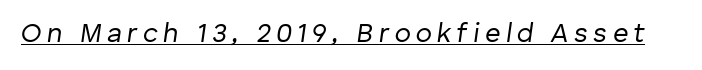
{"italic": "yes", "lean": "right", "slant_degrees": 8, "bold": "no", "underline": "yes", "letter_spacing": "wide", "letter_spacing_em": 0.2, "glyph_px": 27}
